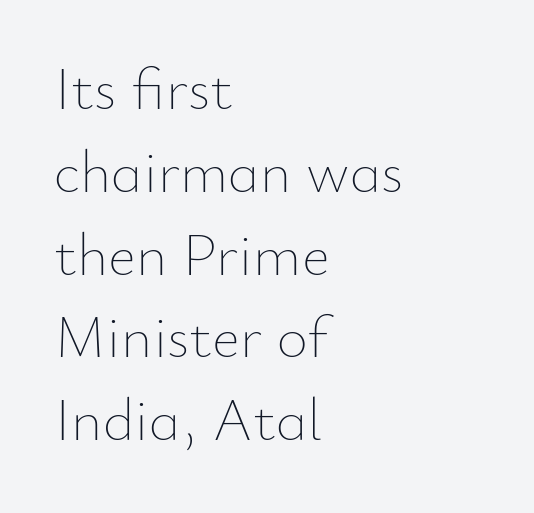
Q: Is the text bold? A: No.
Q: Is the text italic (slanted)? A: No, it is upright.
Q: Is the text underlined? A: No.
Q: How is the paragraph aligned? A: Left-aligned.
Q: Is the spacing between letters normal or unusually wide? A: Normal.
Q: Is the spacing between lines tight, normal or loose? A: Normal.
Q: Width (condensed, normal, or wide)? A: Normal.
Q: Stroke contrast? A: Low.
Q: x-height? A: Small.
Q: Monospaced? A: No.
